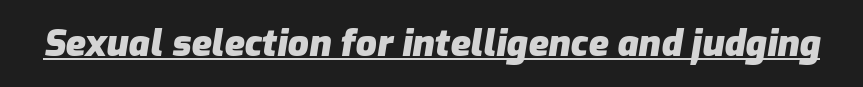
Q: Is the text bold? A: Yes.
Q: Is the text italic (slanted)? A: Yes, it leans right by about 9 degrees.
Q: Is the text underlined? A: Yes.
Q: Is the spacing between letters normal or unusually wide? A: Normal.
Q: Width (condensed, normal, or wide)? A: Normal.
Q: Stroke contrast? A: Low.
Q: x-height? A: Medium.
Q: Monospaced? A: No.
